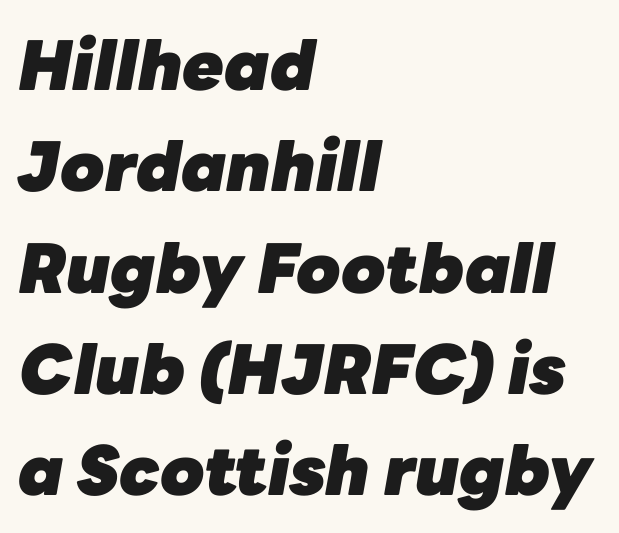
The space beneath each line is pristine and unruled. The ragged edge is on the right, which tells us the setting is flush left. This sample uses an oblique cut, with every glyph tilted off the vertical. Notice how descenders clear the ascenders below comfortably — that's standard leading. The letters sit at their default tracking, neither squeezed nor spread. Thick stems and heavy bowls — unmistakably bold.
